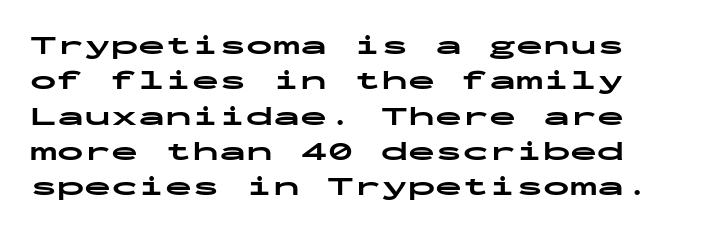
The image shows 27 px bold type, upright; set normal line spacing (1.31x), normal letter spacing, not underlined.
